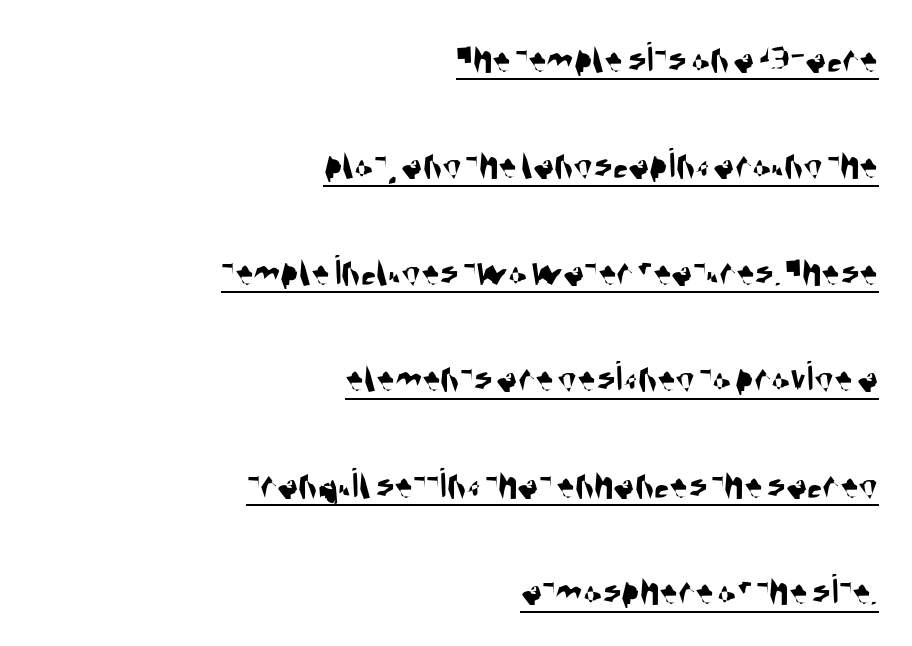
{"serif": "no", "width": "condensed", "stroke_contrast": "medium", "x_height": "large", "monospaced": "no", "underline": "yes", "align": "right", "line_spacing": "loose", "line_spacing_ratio": 2.42, "letter_spacing": "normal", "letter_spacing_em": 0.0, "glyph_px": 44}
